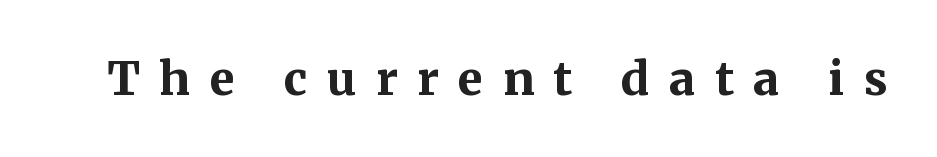
The image shows 46 px bold serif type, upright; set unusually wide letter spacing (+0.42 em), not underlined; medium stroke contrast and a medium x-height.
